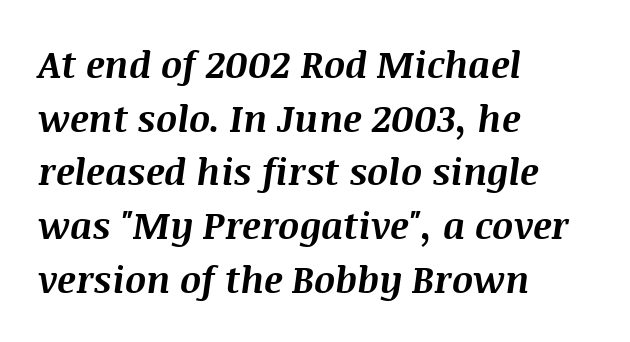
Q: Is the text bold? A: Yes.
Q: Is the text italic (slanted)? A: Yes, it leans right by about 8 degrees.
Q: Is the text underlined? A: No.
Q: How is the paragraph aligned? A: Left-aligned.
Q: Is the spacing between letters normal or unusually wide? A: Normal.
Q: Is the spacing between lines tight, normal or loose? A: Normal.
Q: Width (condensed, normal, or wide)? A: Normal.
Q: Stroke contrast? A: Medium.
Q: x-height? A: Large.
Q: Monospaced? A: No.
